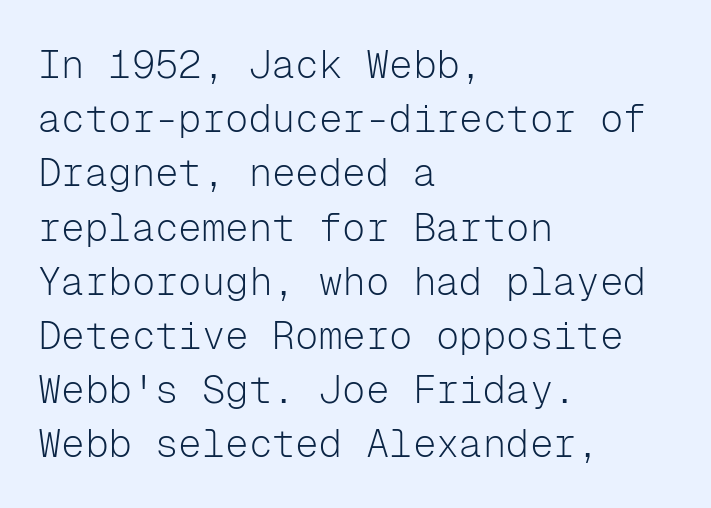
{"serif": "no", "italic": "no", "bold": "no", "weight": "light", "width": "normal", "stroke_contrast": "low", "x_height": "medium", "monospaced": "yes", "underline": "no", "align": "left", "line_spacing": "normal", "line_spacing_ratio": 1.39, "letter_spacing": "normal", "letter_spacing_em": 0.0, "glyph_px": 39}
